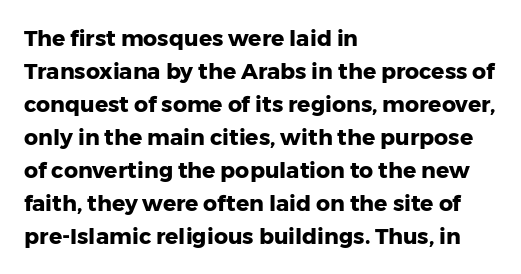
You'd pick this weight for a headline — it's a proper bold. The lettering holds an erect, upright posture throughout. Glance below the letters and you will spot only blank space. Layout note: lines flush left. Characters follow at the spacing the type designer built in. These lines sit exactly where default settings would place them.
